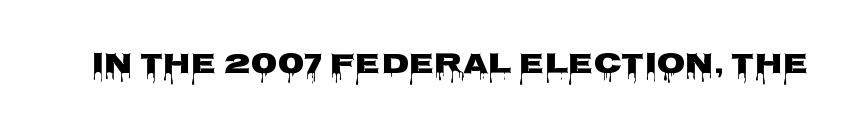
The image shows 29 px wide sans-serif type, upright; set normal letter spacing, not underlined; low stroke contrast and a large x-height.
